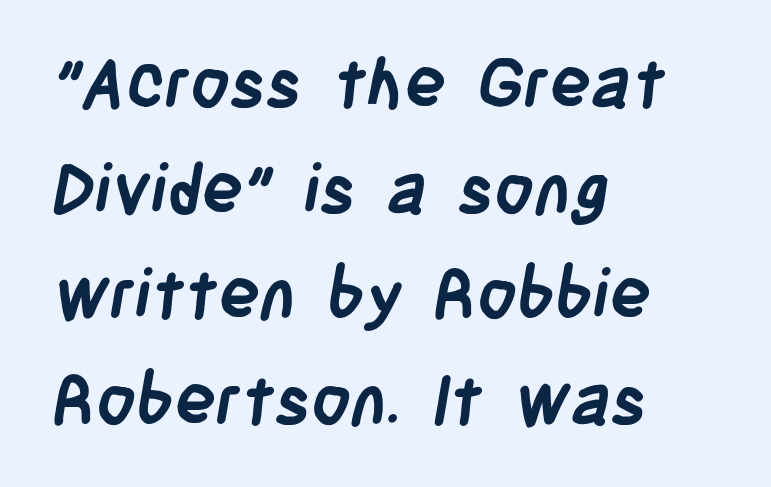
Q: Is the text bold? A: Yes.
Q: Is the typeface a serif or a sans-serif typeface? A: Sans-serif.
Q: Is the text underlined? A: No.
Q: How is the paragraph aligned? A: Left-aligned.
Q: Is the spacing between letters normal or unusually wide? A: Normal.
Q: Is the spacing between lines tight, normal or loose? A: Normal.
Q: Width (condensed, normal, or wide)? A: Condensed.
Q: Stroke contrast? A: Low.
Q: x-height? A: Large.
Q: Monospaced? A: No.
